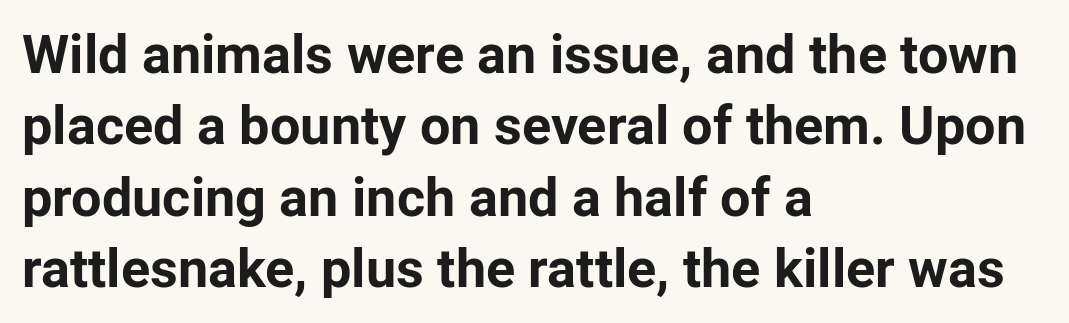
{"serif": "no", "italic": "no", "bold": "yes", "weight": "bold", "width": "normal", "stroke_contrast": "low", "x_height": "medium", "monospaced": "no", "underline": "no", "align": "left", "line_spacing": "normal", "line_spacing_ratio": 1.32, "letter_spacing": "normal", "letter_spacing_em": 0.0, "glyph_px": 54}
